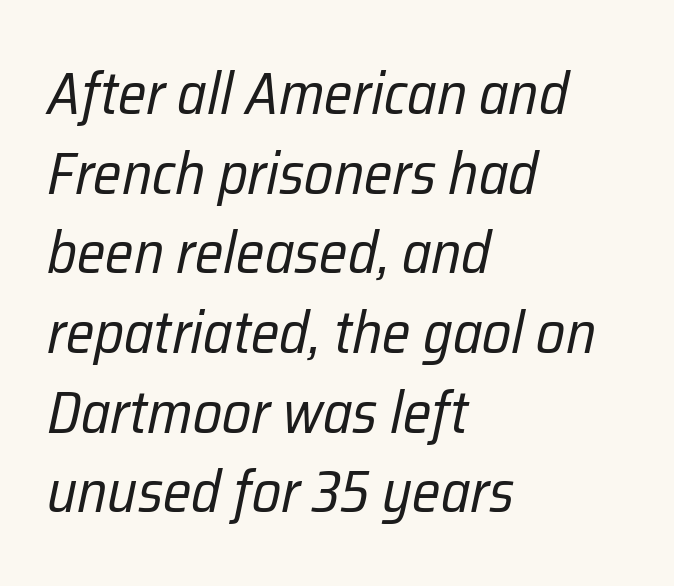
The image shows 59 px regular-weight, condensed type, italic (leaning right); set left-aligned, normal line spacing (1.35x), normal letter spacing, not underlined; low stroke contrast and a medium x-height.
